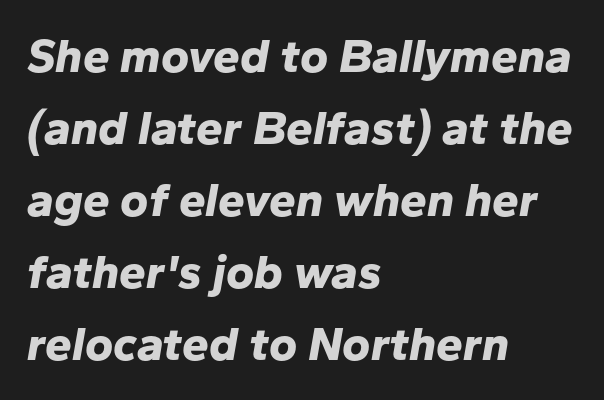
The face used here has a pronounced slope to its letters. On the weight axis this lands at bold, roughly 700. Descenders are the only things crossing below the line. The passage shown is typed in a proportional face where columns would drift. Short note: letters normally spaced.
